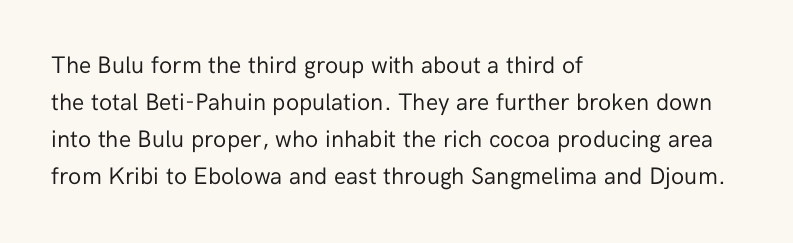
Q: Is the text bold? A: No.
Q: Is the text italic (slanted)? A: No, it is upright.
Q: Is the text underlined? A: No.
Q: How is the paragraph aligned? A: Left-aligned.
Q: Is the spacing between letters normal or unusually wide? A: Normal.
Q: Is the spacing between lines tight, normal or loose? A: Normal.
